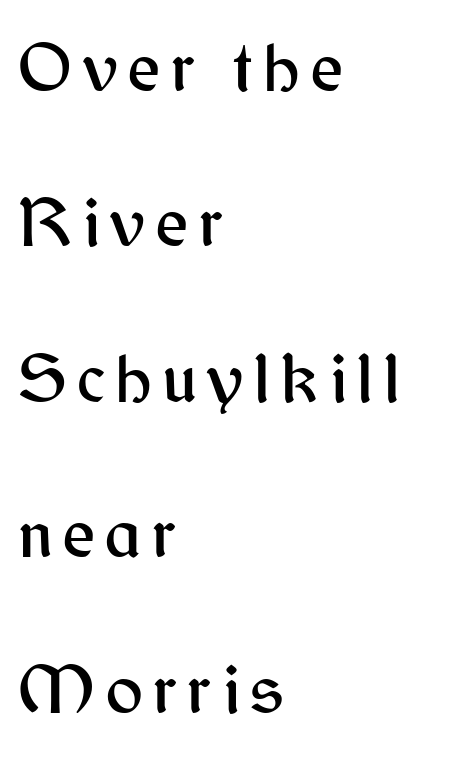
Examine the stroke ends and you'll find no serifs. The passage shown is typed in a proportional face where columns would drift. Just letters on the line, the space beneath them empty. Leftover space on each line is placed entirely after the last word. Widely set lines give the paragraph a tall, airy silhouette.
